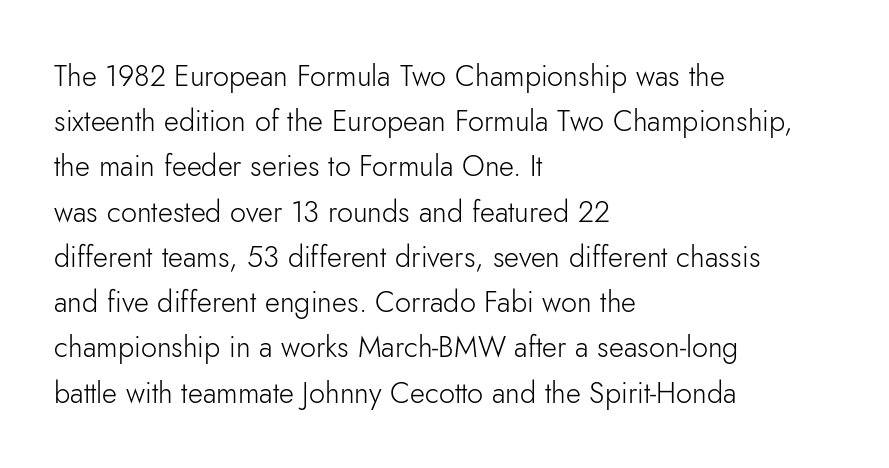
{"serif": "no", "italic": "no", "bold": "no", "weight": "light", "width": "normal", "stroke_contrast": "low", "x_height": "small", "monospaced": "no", "underline": "no", "align": "left", "line_spacing": "normal", "line_spacing_ratio": 1.56, "letter_spacing": "normal", "letter_spacing_em": 0.0, "glyph_px": 29}
